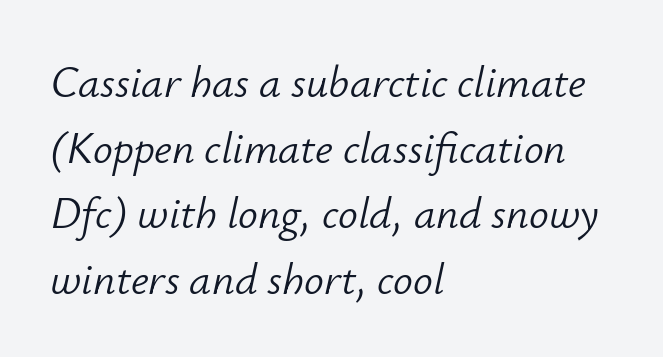
The letters advance in unequal steps, a hallmark of proportional type. Regular leading. Each word holds together tightly as a unit, with standard inter-letter gaps. Heaviness? Minimal to ordinary, like unemphasized prose.
